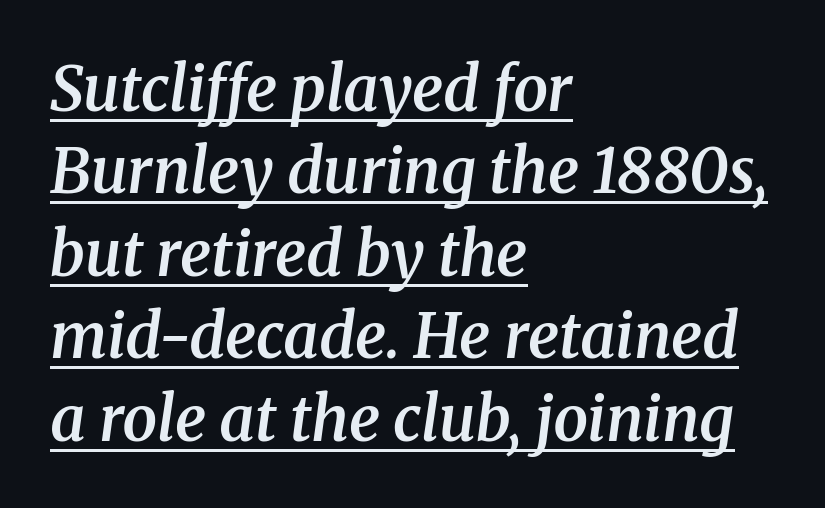
Here the designer chose a conventional face with non-uniform glyph widths. When letters slant like this, we call the style italic. Unlike a clean sans, this face finishes its strokes with serifs. Horizontal alignment here is leftward, the default for most running prose.
